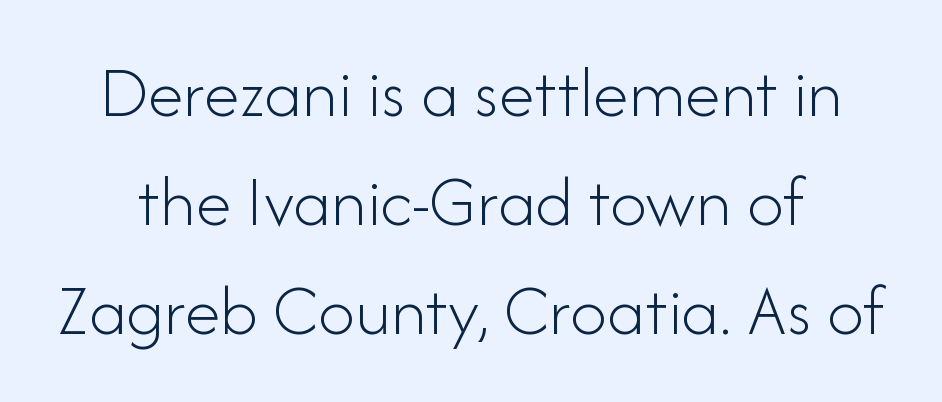
Anything drawn beneath the words? Only blank space. The space between consecutive lines is moderate. Posture: vertical. Weight: not bold — regular or lighter. How are the letters spaced? Ordinarily, with no added tracking.
